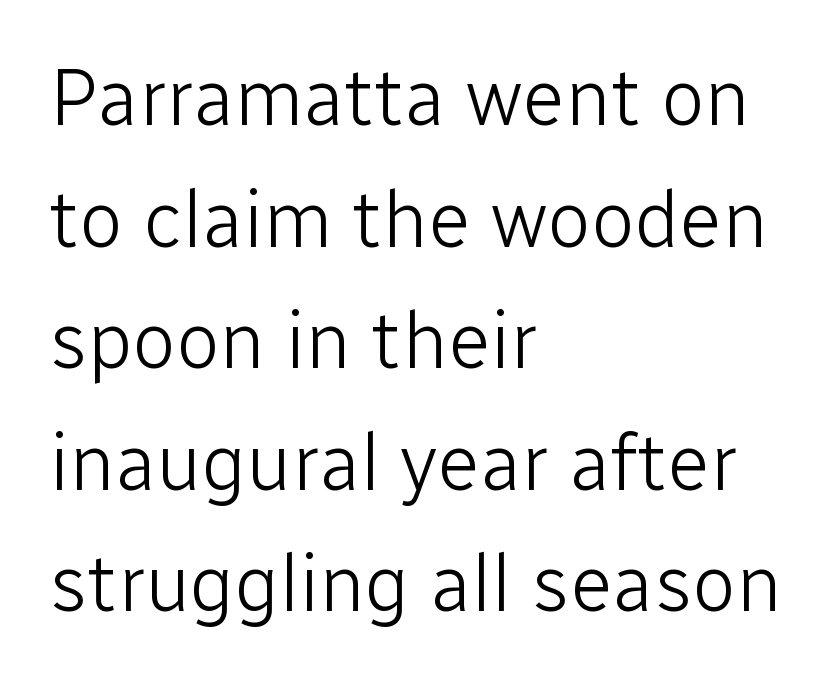
Q: Is the text bold? A: No.
Q: Is the text italic (slanted)? A: No, it is upright.
Q: Is the typeface a serif or a sans-serif typeface? A: Sans-serif.
Q: Is the text underlined? A: No.
Q: How is the paragraph aligned? A: Left-aligned.
Q: Is the spacing between letters normal or unusually wide? A: Normal.
Q: Is the spacing between lines tight, normal or loose? A: Normal.
Q: Width (condensed, normal, or wide)? A: Normal.
Q: Stroke contrast? A: Low.
Q: x-height? A: Medium.
Q: Monospaced? A: No.
